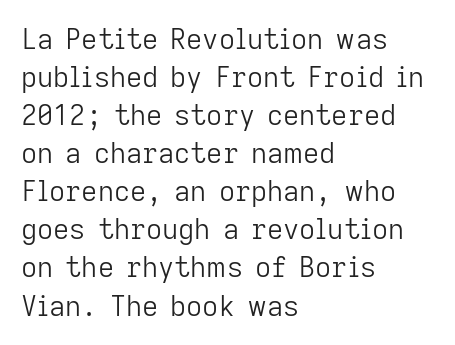
Q: Is the text bold? A: No.
Q: Is the text italic (slanted)? A: No, it is upright.
Q: Is the typeface a serif or a sans-serif typeface? A: Sans-serif.
Q: Is the text underlined? A: No.
Q: How is the paragraph aligned? A: Left-aligned.
Q: Is the spacing between letters normal or unusually wide? A: Normal.
Q: Is the spacing between lines tight, normal or loose? A: Normal.
Q: Width (condensed, normal, or wide)? A: Normal.
Q: Stroke contrast? A: Low.
Q: x-height? A: Medium.
Q: Monospaced? A: No.
